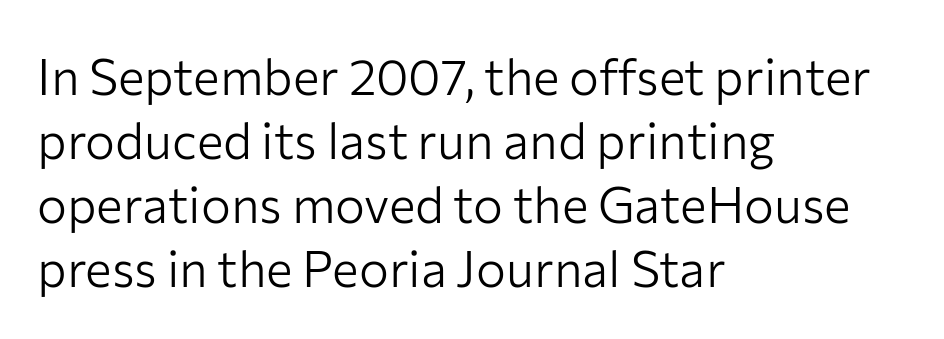
{"serif": "no", "italic": "no", "bold": "no", "weight": "light", "width": "normal", "stroke_contrast": "low", "x_height": "medium", "monospaced": "no", "underline": "no", "align": "left", "line_spacing": "normal", "line_spacing_ratio": 1.28, "letter_spacing": "normal", "letter_spacing_em": 0.0, "glyph_px": 50}
